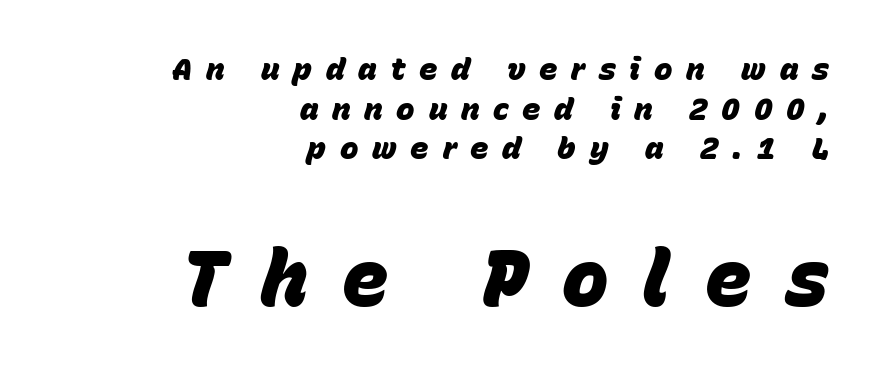
{"italic": "yes", "lean": "right", "slant_degrees": 15, "bold": "yes", "weight": "heavy", "width": "normal", "stroke_contrast": "low", "x_height": "large", "monospaced": "no", "underline": "no", "align": "right", "line_spacing": "normal", "line_spacing_ratio": 1.28, "letter_spacing": "wide", "letter_spacing_em": 0.44, "larger_block": "second", "size_ratio": 2.52, "glyph_px": 78}
